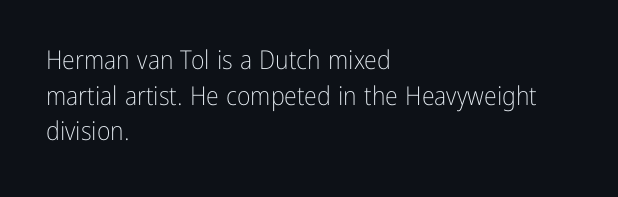
Q: Is the text bold? A: No.
Q: Is the text italic (slanted)? A: No, it is upright.
Q: Is the text underlined? A: No.
Q: How is the paragraph aligned? A: Left-aligned.
Q: Is the spacing between letters normal or unusually wide? A: Normal.
Q: Is the spacing between lines tight, normal or loose? A: Normal.
